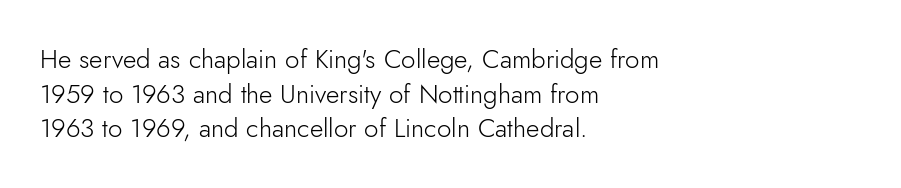
The image shows 26 px text type, upright; set left-aligned, normal line spacing (1.33x), normal letter spacing, not underlined.
